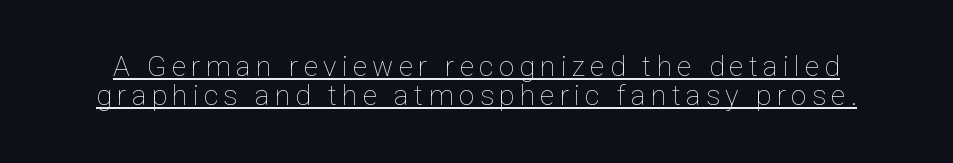
{"italic": "no", "bold": "no", "weight": "thin", "width": "normal", "stroke_contrast": "low", "x_height": "medium", "monospaced": "no", "underline": "yes", "line_spacing": "tight", "line_spacing_ratio": 1.03, "glyph_px": 28}
